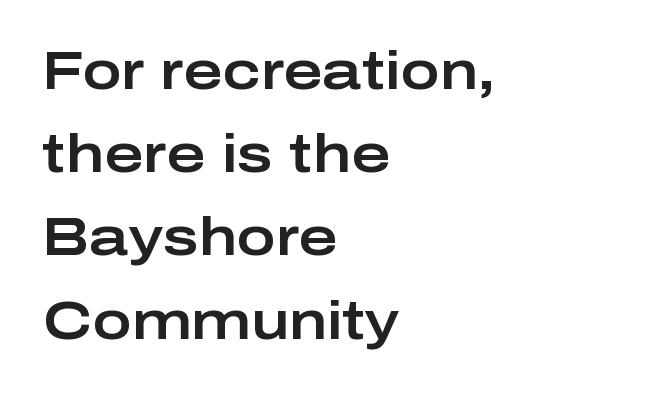
Q: Is the text italic (slanted)? A: No, it is upright.
Q: Is the typeface a serif or a sans-serif typeface? A: Sans-serif.
Q: Is the text underlined? A: No.
Q: How is the paragraph aligned? A: Left-aligned.
Q: Is the spacing between letters normal or unusually wide? A: Normal.
Q: Is the spacing between lines tight, normal or loose? A: Normal.
Q: Width (condensed, normal, or wide)? A: Wide.
Q: Stroke contrast? A: Low.
Q: x-height? A: Medium.
Q: Monospaced? A: No.
